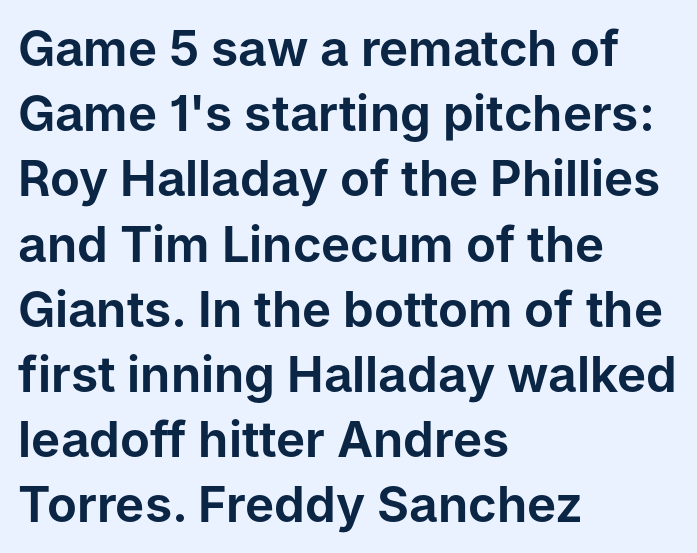
The lines are quadded left. Just letters on the line, the space beneath them empty. The characters display no serif detailing; their extremities are plain. Ordinary non-slanted type is in use.
